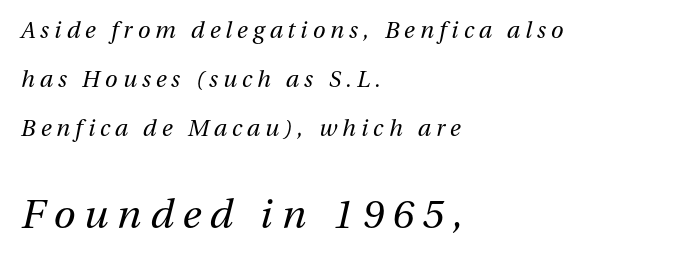
{"italic": "yes", "lean": "right", "slant_degrees": 13, "bold": "no", "weight": "regular", "width": "normal", "stroke_contrast": "medium", "x_height": "medium", "monospaced": "no", "underline": "no", "align": "left", "line_spacing": "loose", "line_spacing_ratio": 2.12, "letter_spacing": "wide", "letter_spacing_em": 0.22, "larger_block": "second", "size_ratio": 1.74, "glyph_px": 40}
